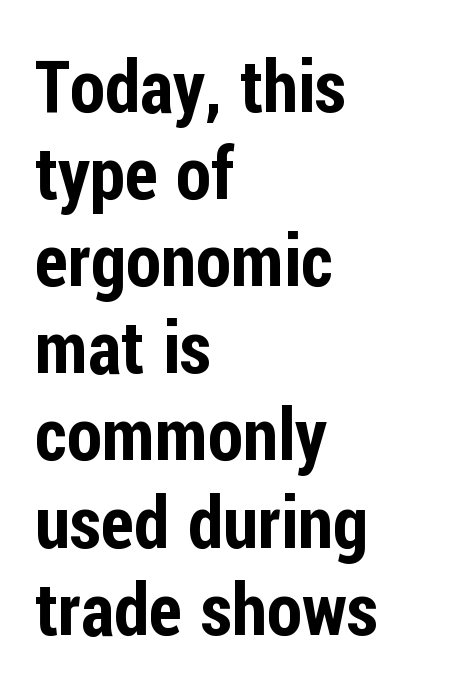
The image shows 72 px condensed sans-serif type, upright; set left-aligned, line spacing 1.21x, normal letter spacing, not underlined; low stroke contrast and a medium x-height.
